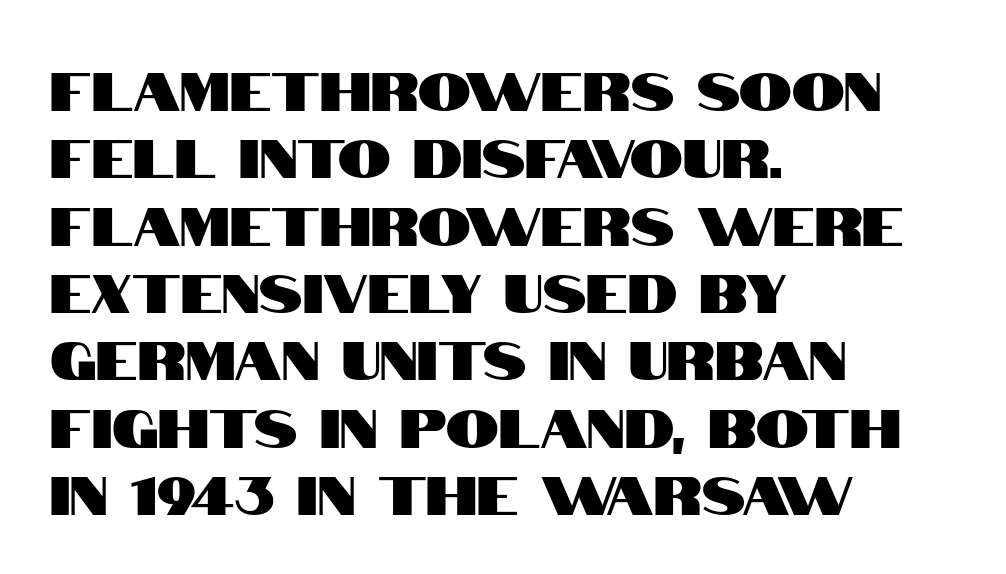
{"serif": "no", "italic": "no", "width": "condensed", "stroke_contrast": "high", "x_height": "large", "monospaced": "no", "underline": "no", "align": "left", "line_spacing": "normal", "line_spacing_ratio": 1.27, "letter_spacing": "normal", "letter_spacing_em": 0.0, "glyph_px": 53}
